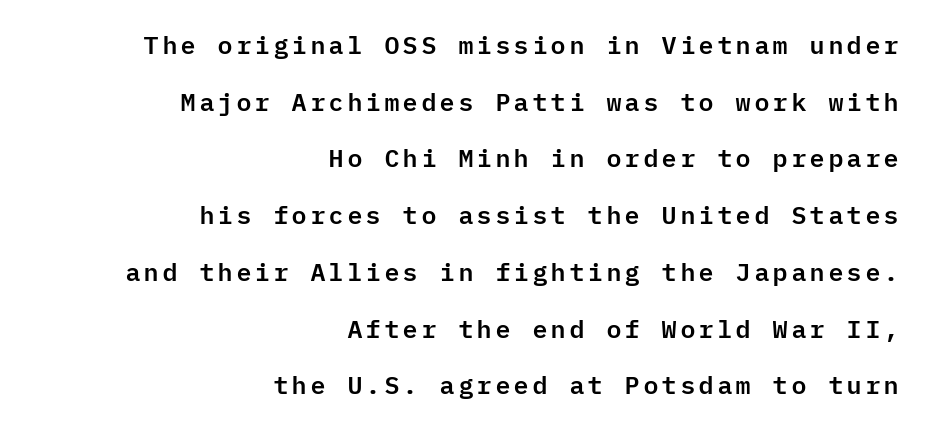
{"italic": "no", "underline": "no", "align": "right", "line_spacing": "loose", "line_spacing_ratio": 2.27, "glyph_px": 25}
